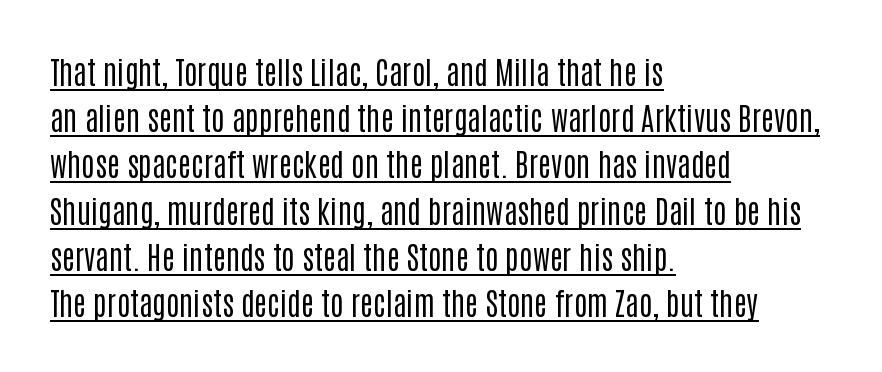
The image shows 31 px regular-weight, condensed sans-serif type, upright; set left-aligned, normal line spacing (1.49x), normal letter spacing, underlined; low stroke contrast and a large x-height.
